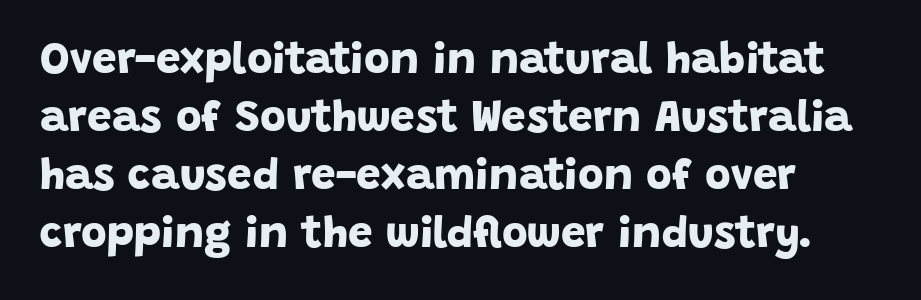
Q: Is the text bold? A: Yes.
Q: Is the typeface a serif or a sans-serif typeface? A: Sans-serif.
Q: Is the text underlined? A: No.
Q: How is the paragraph aligned? A: Left-aligned.
Q: Is the spacing between letters normal or unusually wide? A: Normal.
Q: Is the spacing between lines tight, normal or loose? A: Normal.
Q: Width (condensed, normal, or wide)? A: Normal.
Q: Stroke contrast? A: Low.
Q: x-height? A: Large.
Q: Monospaced? A: No.
